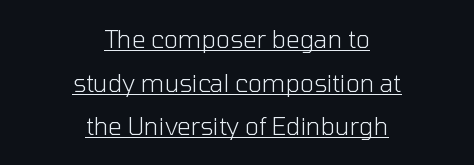
The weight tops out at a normal text grade. Designer's note — italics off, roman on. A typesetter would call this zero additional tracking. The rendering uses the underline text-decoration.
